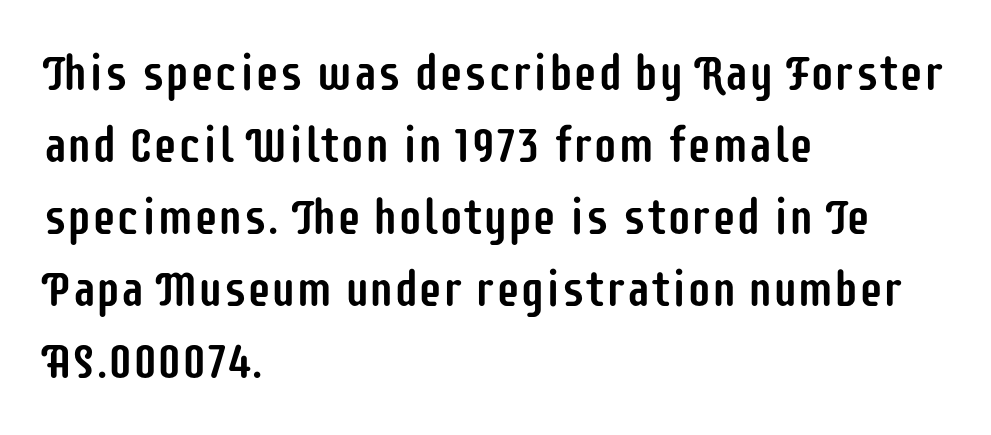
The type sits square on the baseline with zero lean. Each row of text sits above clean, open space. In CSS terms this would be text-align: left. Is the letter spacing exaggerated? No — it looks like the ordinary default.
